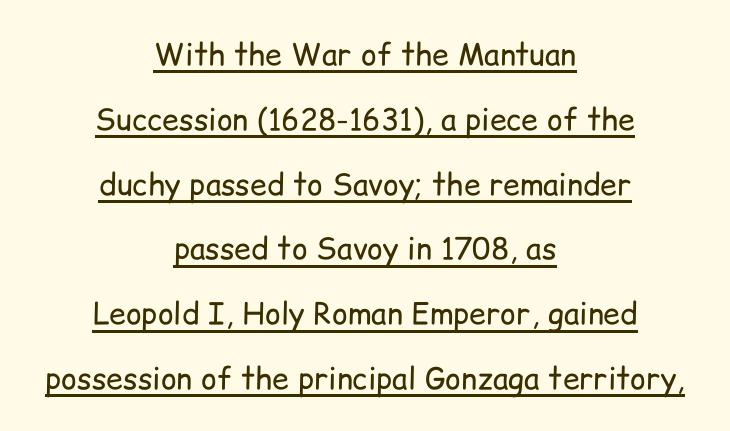
The image shows 30 px regular-weight sans-serif type, upright; set centered, loose line spacing (2.16x), normal letter spacing, underlined; low stroke contrast and a medium x-height.
